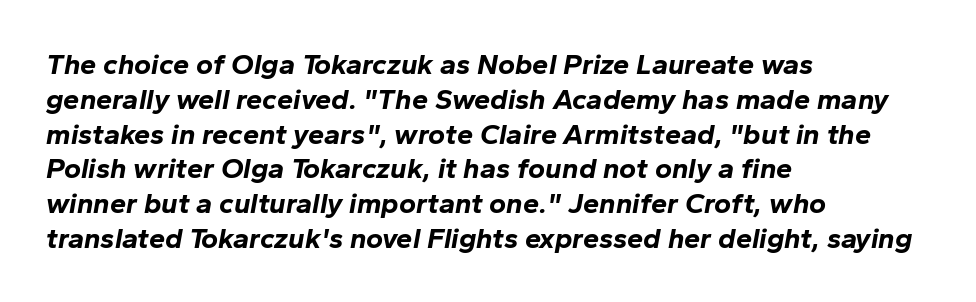
Observe the lean: these are italic letterforms. Line starts are locked; line ends wander. Note the varied advance widths — an 'i' is clearly narrower than an 'm'. This rendering leaves character spacing at its baseline value. Each glyph is drawn with heavy, bold strokes.
